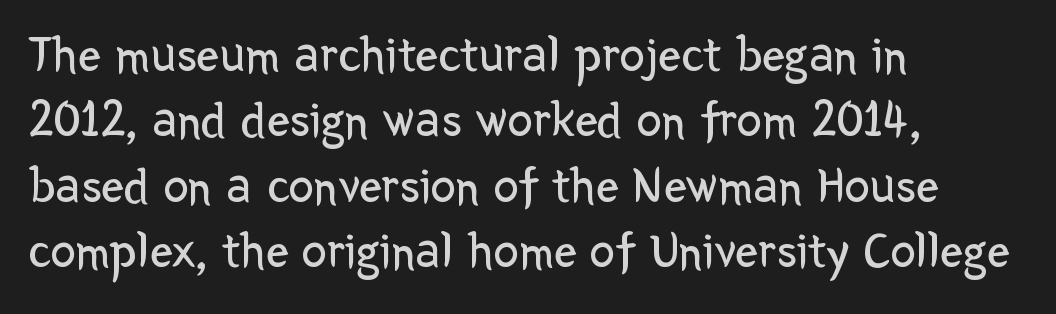
{"serif": "no", "italic": "no", "bold": "no", "weight": "regular", "width": "normal", "stroke_contrast": "low", "x_height": "medium", "monospaced": "no", "underline": "no", "align": "left", "line_spacing": "normal", "line_spacing_ratio": 1.28, "letter_spacing": "normal", "letter_spacing_em": 0.0, "glyph_px": 51}
